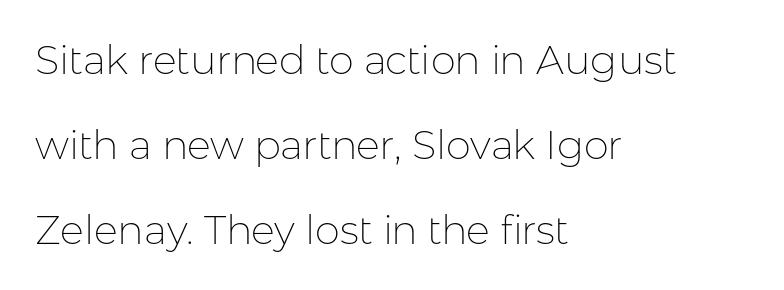
{"serif": "no", "italic": "no", "bold": "no", "weight": "thin", "width": "normal", "stroke_contrast": "low", "x_height": "medium", "monospaced": "no", "underline": "no", "align": "left", "line_spacing": "loose", "line_spacing_ratio": 2.12, "letter_spacing": "normal", "letter_spacing_em": 0.0, "glyph_px": 40}
